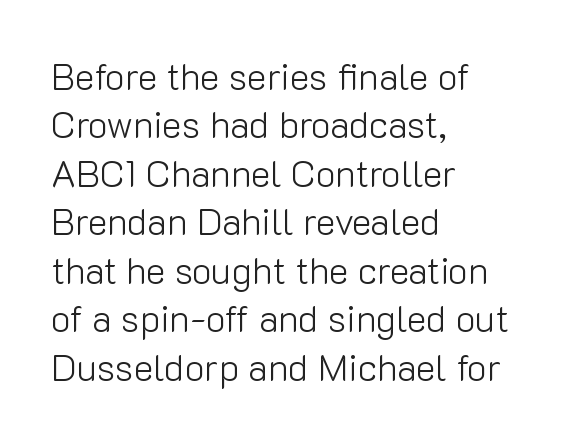
Q: Is the text bold? A: No.
Q: Is the text italic (slanted)? A: No, it is upright.
Q: Is the typeface a serif or a sans-serif typeface? A: Sans-serif.
Q: Is the text underlined? A: No.
Q: How is the paragraph aligned? A: Left-aligned.
Q: Is the spacing between letters normal or unusually wide? A: Normal.
Q: Is the spacing between lines tight, normal or loose? A: Normal.
Q: Width (condensed, normal, or wide)? A: Normal.
Q: Stroke contrast? A: Low.
Q: x-height? A: Medium.
Q: Monospaced? A: No.
